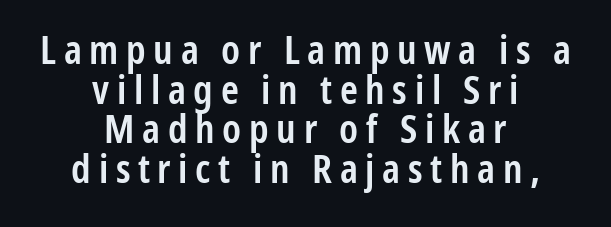
The image shows 40 px semibold, condensed sans-serif type, upright; set centered, tight line spacing (0.99x), not underlined; low stroke contrast and a medium x-height.
